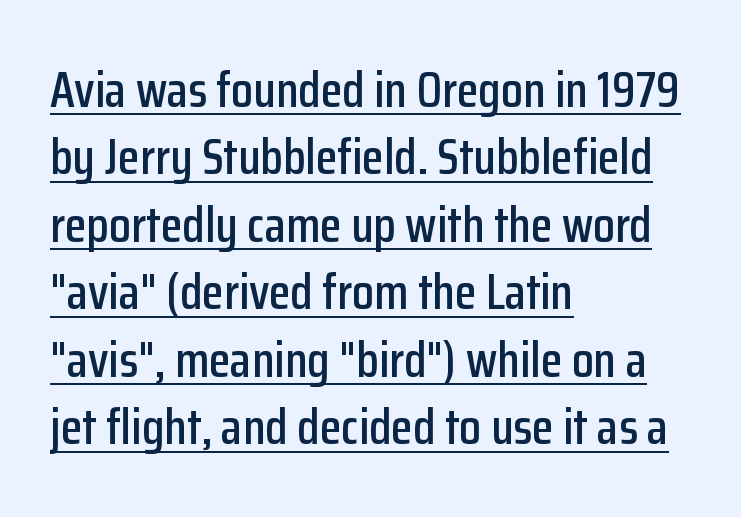
{"serif": "no", "italic": "no", "width": "condensed", "stroke_contrast": "low", "x_height": "medium", "monospaced": "no", "underline": "yes", "align": "left", "line_spacing": "normal", "line_spacing_ratio": 1.35, "letter_spacing": "normal", "letter_spacing_em": 0.0, "glyph_px": 50}
